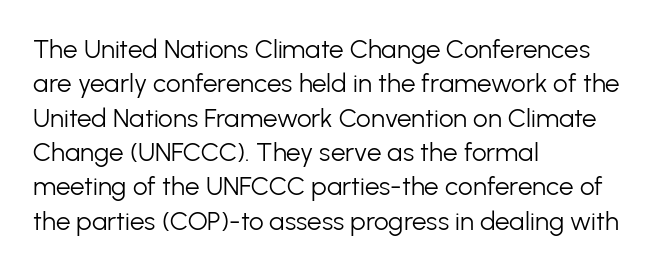
{"italic": "no", "bold": "no", "underline": "no", "align": "left", "line_spacing": "normal", "line_spacing_ratio": 1.32, "letter_spacing": "normal", "letter_spacing_em": 0.0, "glyph_px": 26}
